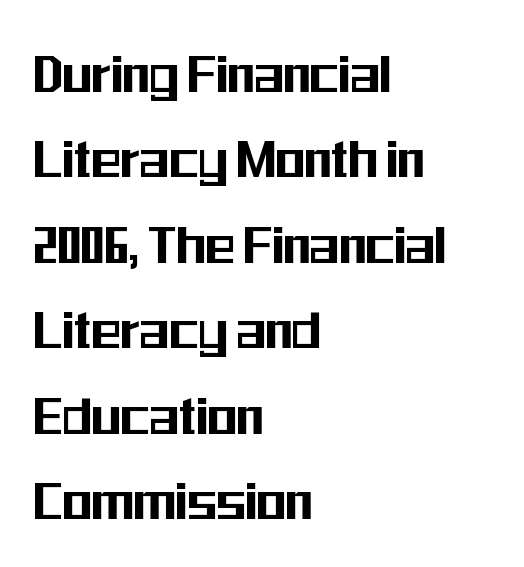
Type without underlining. Leading: standard. The specimen reads as upright at a glance. Letter spacing: default. The letters carry no serifs — their stems end cleanly without finishing strokes.
